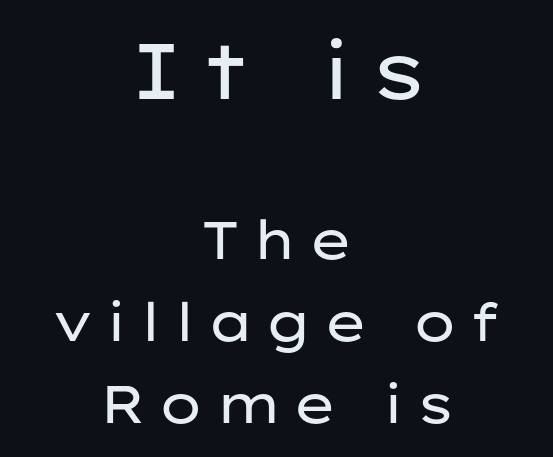
Q: Is the text bold? A: No.
Q: Is the text italic (slanted)? A: No, it is upright.
Q: Is the typeface a serif or a sans-serif typeface? A: Sans-serif.
Q: Is the text underlined? A: No.
Q: How is the paragraph aligned? A: Centered.
Q: Is the spacing between letters normal or unusually wide? A: Unusually wide.
Q: Is the spacing between lines tight, normal or loose? A: Normal.
Q: Which block of text is set in a larger size, the first (top) or the second (bottom)? A: The first (top) one.
Q: Width (condensed, normal, or wide)? A: Wide.
Q: Stroke contrast? A: Low.
Q: x-height? A: Medium.
Q: Monospaced? A: No.
